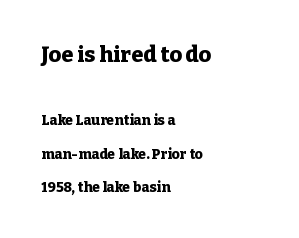
{"italic": "no", "bold": "yes", "underline": "no", "align": "left", "line_spacing": "loose", "line_spacing_ratio": 2.39, "letter_spacing": "normal", "letter_spacing_em": 0.0, "larger_block": "first", "size_ratio": 1.57, "glyph_px": 22}
